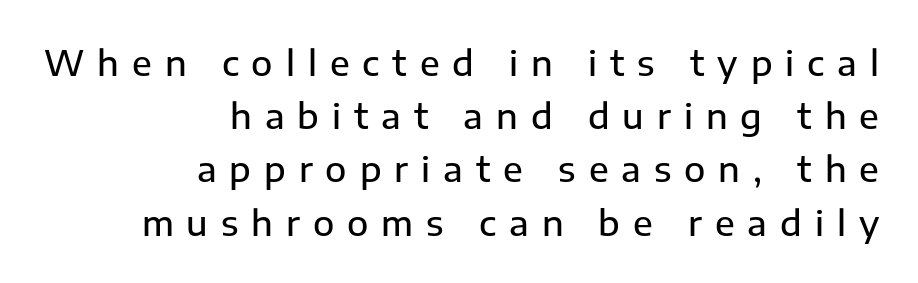
Q: Is the text italic (slanted)? A: No, it is upright.
Q: Is the typeface a serif or a sans-serif typeface? A: Sans-serif.
Q: Is the text underlined? A: No.
Q: How is the paragraph aligned? A: Right-aligned.
Q: Is the spacing between letters normal or unusually wide? A: Unusually wide.
Q: Is the spacing between lines tight, normal or loose? A: Normal.
Q: Width (condensed, normal, or wide)? A: Normal.
Q: Stroke contrast? A: Low.
Q: x-height? A: Medium.
Q: Monospaced? A: No.
